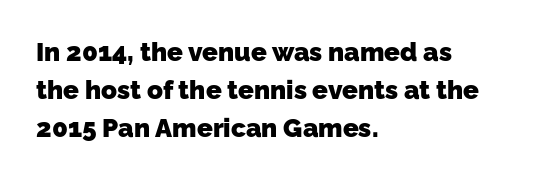
The image shows 26 px bold type; set left-aligned, normal line spacing (1.46x), normal letter spacing, not underlined.
